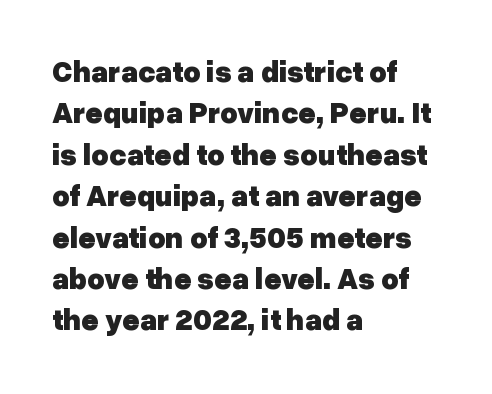
{"serif": "no", "italic": "no", "bold": "yes", "weight": "heavy", "width": "normal", "stroke_contrast": "low", "x_height": "medium", "monospaced": "no", "underline": "no", "align": "left", "line_spacing": "normal", "line_spacing_ratio": 1.38, "letter_spacing": "normal", "letter_spacing_em": 0.0, "glyph_px": 30}
